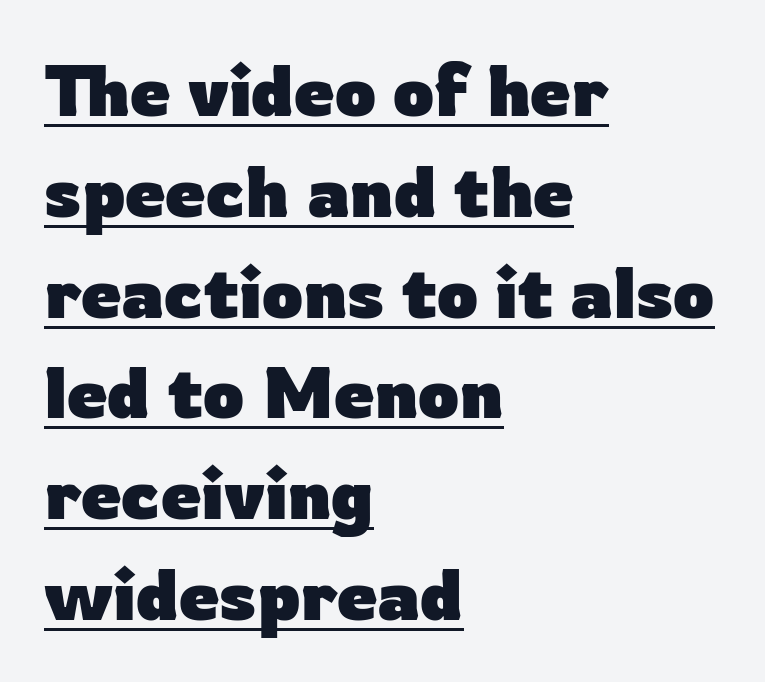
Q: Is the text bold? A: Yes.
Q: Is the text italic (slanted)? A: No, it is upright.
Q: Is the typeface a serif or a sans-serif typeface? A: Sans-serif.
Q: Is the text underlined? A: Yes.
Q: How is the paragraph aligned? A: Left-aligned.
Q: Is the spacing between letters normal or unusually wide? A: Normal.
Q: Is the spacing between lines tight, normal or loose? A: Normal.
Q: Width (condensed, normal, or wide)? A: Normal.
Q: Stroke contrast? A: Low.
Q: x-height? A: Medium.
Q: Monospaced? A: No.
